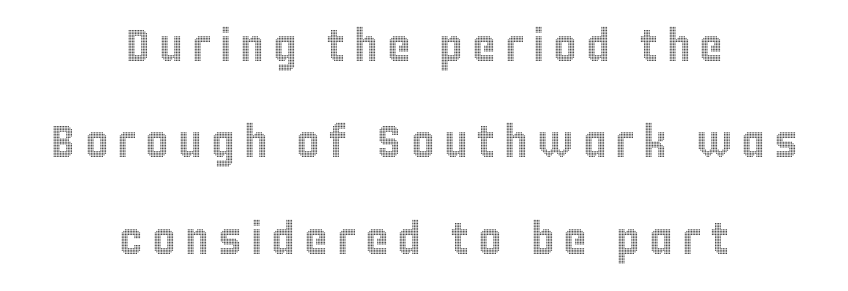
Q: Is the text italic (slanted)? A: No, it is upright.
Q: Is the text underlined? A: No.
Q: How is the paragraph aligned? A: Centered.
Q: Is the spacing between letters normal or unusually wide? A: Unusually wide.
Q: Is the spacing between lines tight, normal or loose? A: Loose.
Q: Width (condensed, normal, or wide)? A: Condensed.
Q: x-height? A: Large.
Q: Monospaced? A: No.
